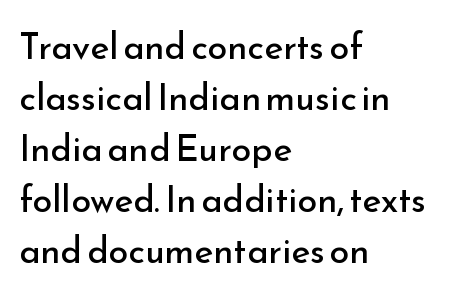
Q: Is the text bold? A: No.
Q: Is the text italic (slanted)? A: No, it is upright.
Q: Is the typeface a serif or a sans-serif typeface? A: Sans-serif.
Q: Is the text underlined? A: No.
Q: How is the paragraph aligned? A: Left-aligned.
Q: Is the spacing between letters normal or unusually wide? A: Normal.
Q: Is the spacing between lines tight, normal or loose? A: Normal.
Q: Width (condensed, normal, or wide)? A: Normal.
Q: Stroke contrast? A: Low.
Q: x-height? A: Small.
Q: Monospaced? A: No.
